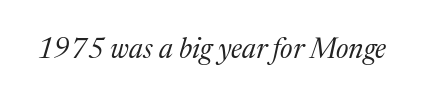
The image shows 28 px regular-weight serif type, italic (leaning right); set normal letter spacing, not underlined; medium stroke contrast and a medium x-height.
